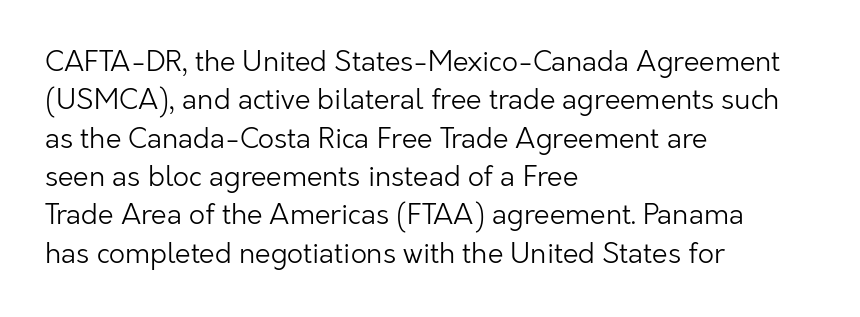
{"serif": "no", "italic": "no", "bold": "no", "weight": "light", "width": "normal", "stroke_contrast": "low", "x_height": "medium", "monospaced": "no", "underline": "no", "align": "left", "line_spacing": "normal", "line_spacing_ratio": 1.37, "letter_spacing": "normal", "letter_spacing_em": 0.0, "glyph_px": 28}
